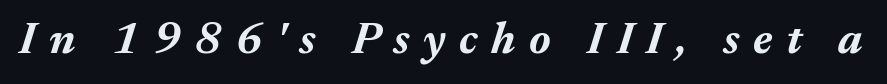
Q: Is the text bold? A: Yes.
Q: Is the text italic (slanted)? A: Yes, it leans right by about 17 degrees.
Q: Is the text underlined? A: No.
Q: Is the spacing between letters normal or unusually wide? A: Unusually wide.
Q: Width (condensed, normal, or wide)? A: Normal.
Q: Stroke contrast? A: Medium.
Q: x-height? A: Medium.
Q: Monospaced? A: No.
